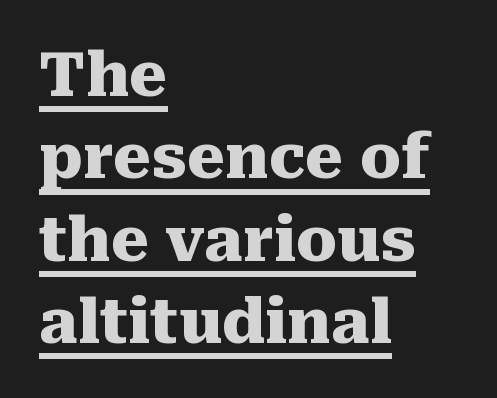
Q: Is the text bold? A: Yes.
Q: Is the text italic (slanted)? A: No, it is upright.
Q: Is the typeface a serif or a sans-serif typeface? A: Serif.
Q: Is the text underlined? A: Yes.
Q: How is the paragraph aligned? A: Left-aligned.
Q: Is the spacing between letters normal or unusually wide? A: Normal.
Q: Is the spacing between lines tight, normal or loose? A: Normal.
Q: Width (condensed, normal, or wide)? A: Normal.
Q: Stroke contrast? A: Medium.
Q: x-height? A: Medium.
Q: Monospaced? A: No.
